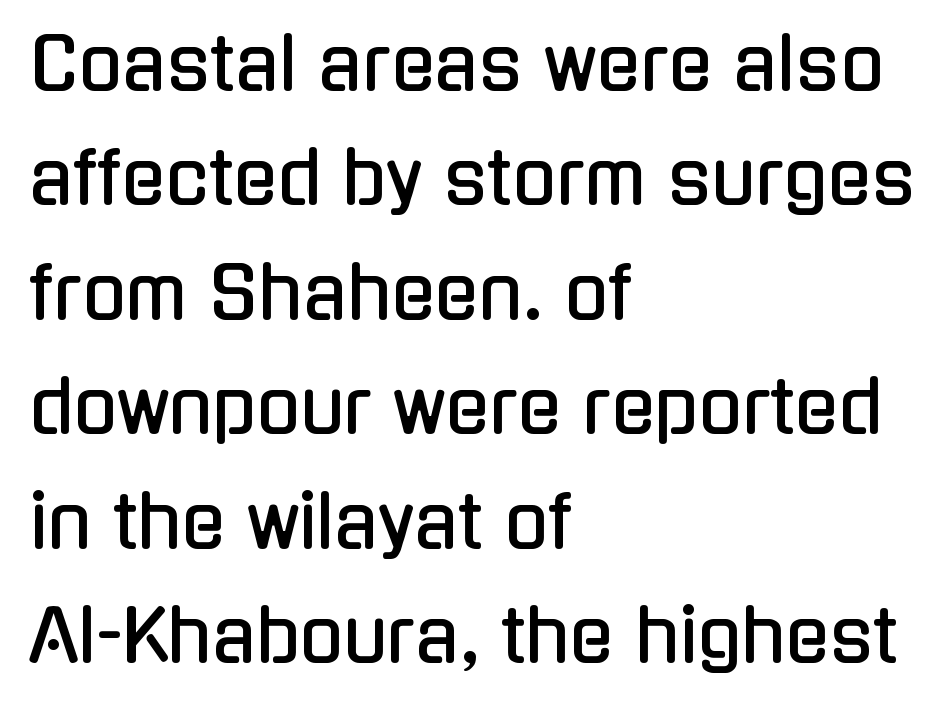
The image shows 72 px condensed sans-serif type, upright; set left-aligned, normal line spacing (1.59x), normal letter spacing, not underlined; low stroke contrast and a medium x-height.
